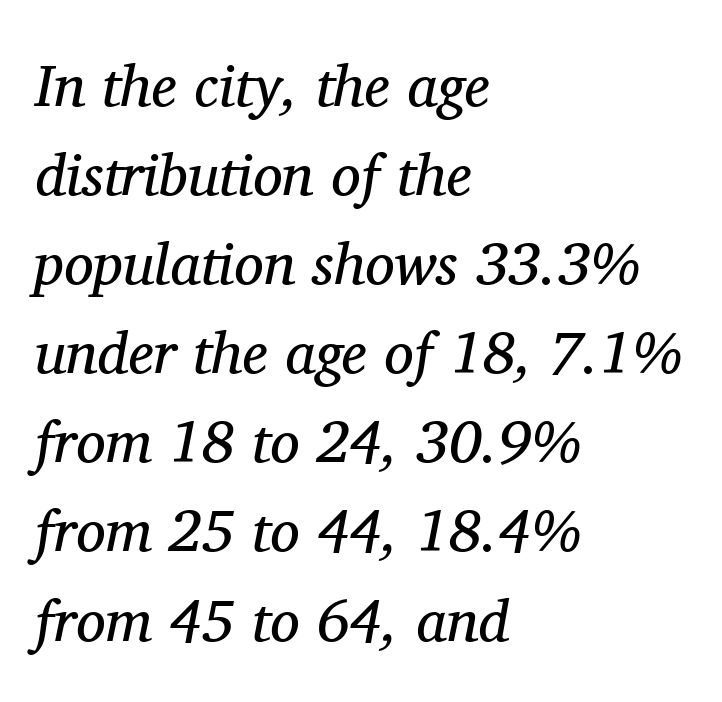
Q: Is the text bold? A: No.
Q: Is the text italic (slanted)? A: Yes, it leans right by about 11 degrees.
Q: Is the typeface a serif or a sans-serif typeface? A: Serif.
Q: Is the text underlined? A: No.
Q: How is the paragraph aligned? A: Left-aligned.
Q: Is the spacing between letters normal or unusually wide? A: Normal.
Q: Is the spacing between lines tight, normal or loose? A: Normal.
Q: Width (condensed, normal, or wide)? A: Normal.
Q: Stroke contrast? A: Medium.
Q: x-height? A: Medium.
Q: Monospaced? A: No.
